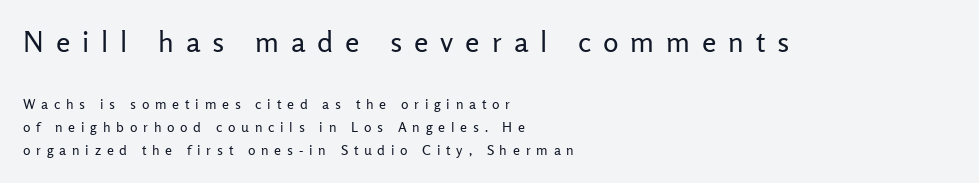
{"serif": "no", "italic": "no", "bold": "no", "weight": "regular", "width": "normal", "stroke_contrast": "low", "x_height": "medium", "monospaced": "no", "underline": "no", "align": "left", "line_spacing": "normal", "line_spacing_ratio": 1.67, "letter_spacing": "wide", "letter_spacing_em": 0.41, "larger_block": "first", "size_ratio": 2.07, "glyph_px": 29}
